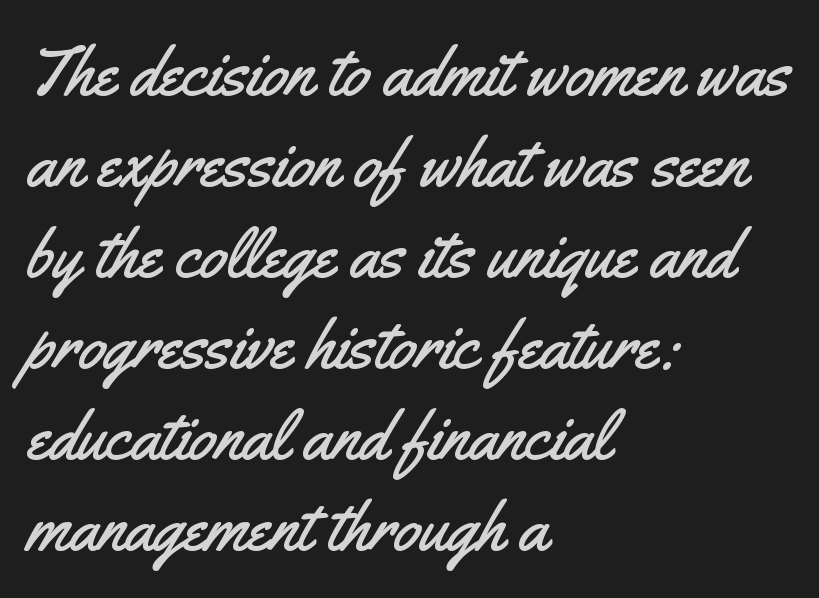
Q: Is the text italic (slanted)? A: Yes.
Q: Is the typeface a serif or a sans-serif typeface? A: Sans-serif.
Q: Is the text underlined? A: No.
Q: How is the paragraph aligned? A: Left-aligned.
Q: Is the spacing between letters normal or unusually wide? A: Normal.
Q: Is the spacing between lines tight, normal or loose? A: Normal.
Q: Width (condensed, normal, or wide)? A: Condensed.
Q: Stroke contrast? A: Medium.
Q: x-height? A: Small.
Q: Monospaced? A: No.
